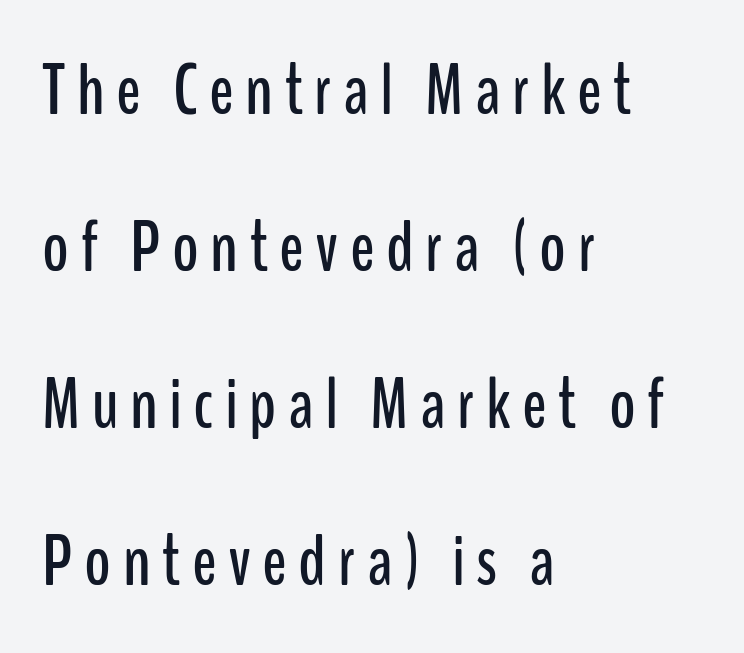
The image shows 72 px condensed sans-serif type, upright; set left-aligned, loose line spacing (2.18x), not underlined; low stroke contrast and a medium x-height.
